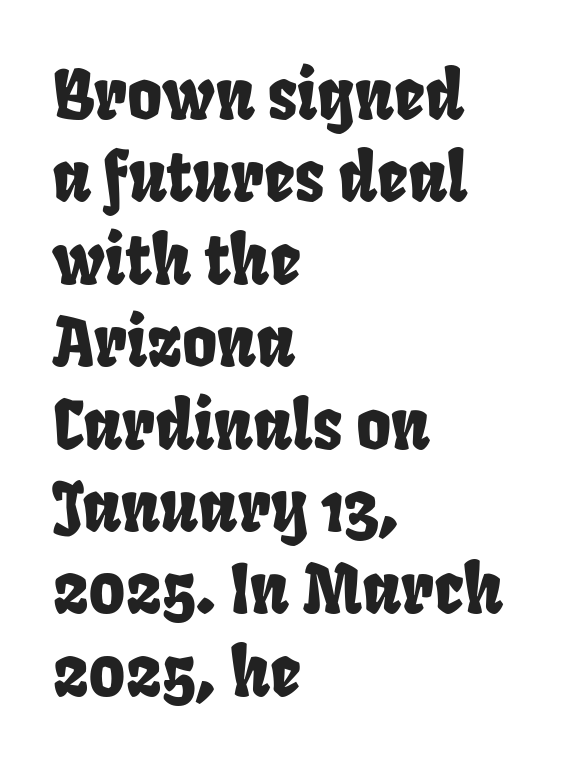
The image shows 67 px condensed sans-serif type; set left-aligned, line spacing 1.23x, normal letter spacing, not underlined; low stroke contrast and a large x-height.
